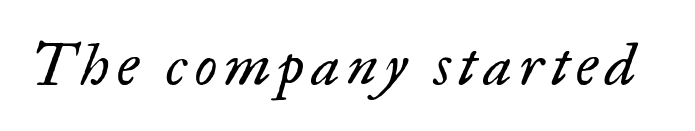
{"serif": "yes", "italic": "yes", "lean": "right", "slant_degrees": 17, "bold": "no", "weight": "regular", "width": "normal", "stroke_contrast": "low", "x_height": "small", "monospaced": "no", "underline": "no", "glyph_px": 58}
